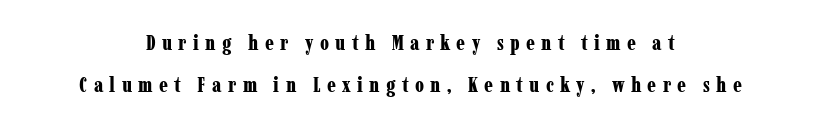
The image shows 21 px bold type, upright; set centered, loose line spacing (1.99x), unusually wide letter spacing (+0.3 em), not underlined.
